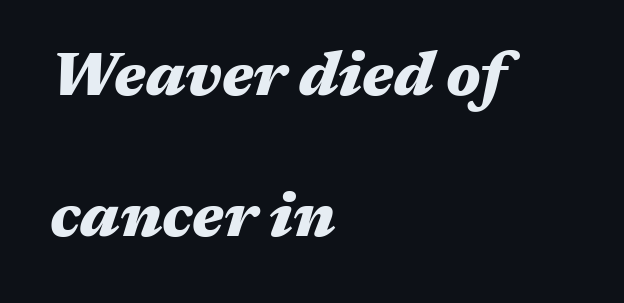
Q: Is the text bold? A: Yes.
Q: Is the text italic (slanted)? A: Yes, it leans right by about 17 degrees.
Q: Is the text underlined? A: No.
Q: How is the paragraph aligned? A: Left-aligned.
Q: Is the spacing between letters normal or unusually wide? A: Normal.
Q: Is the spacing between lines tight, normal or loose? A: Loose.
Q: Width (condensed, normal, or wide)? A: Wide.
Q: Stroke contrast? A: Medium.
Q: x-height? A: Medium.
Q: Monospaced? A: No.
